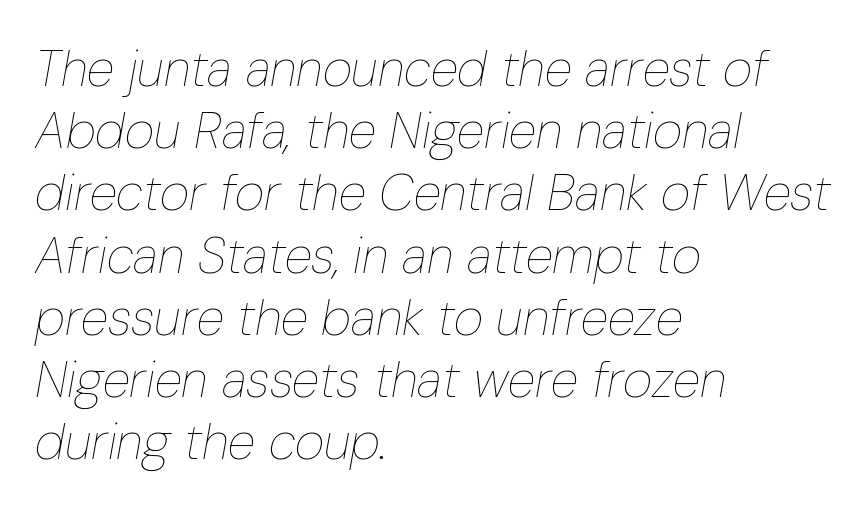
{"italic": "yes", "lean": "right", "slant_degrees": 10, "bold": "no", "weight": "thin", "width": "condensed", "stroke_contrast": "low", "x_height": "medium", "monospaced": "no", "underline": "no", "align": "left", "line_spacing_ratio": 1.22, "letter_spacing": "normal", "letter_spacing_em": 0.0, "glyph_px": 51}
